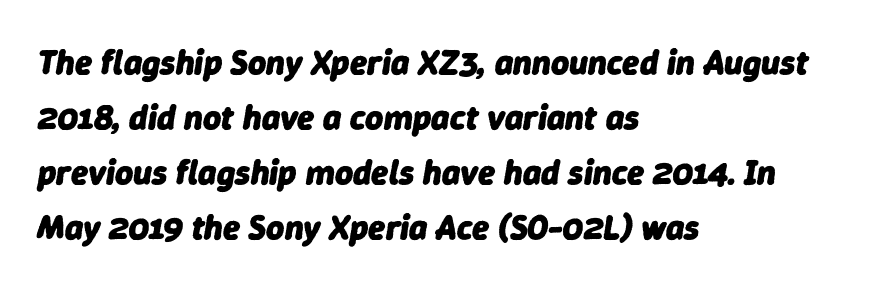
The image shows 35 px heavy type, italic (leaning right); set left-aligned, normal line spacing (1.57x), normal letter spacing, not underlined; low stroke contrast and a medium x-height.
